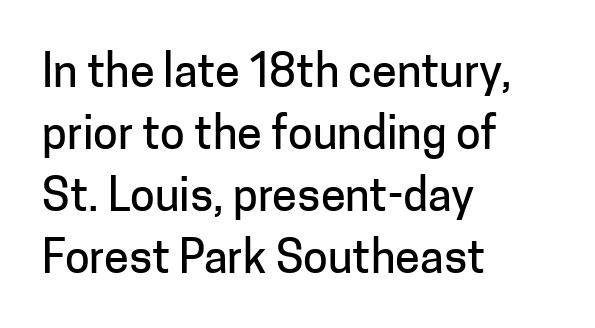
The image shows 45 px sans-serif type, upright; set left-aligned, normal line spacing (1.38x), normal letter spacing, not underlined; low stroke contrast and a medium x-height.
